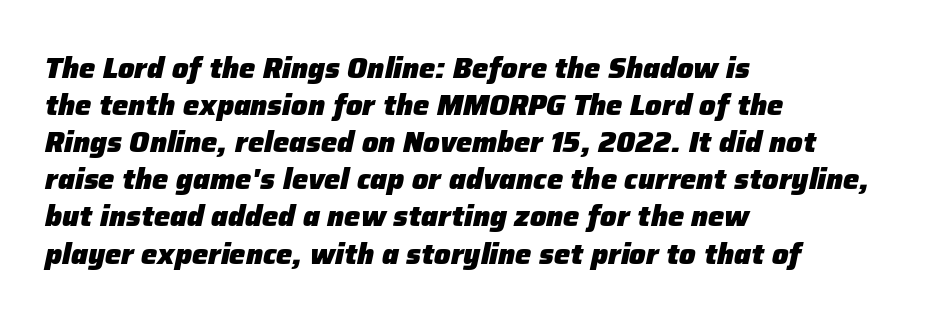
Proportional: the letters do not fall into vertical columns. Horizontally, the lines are justified to the leading edge only. Just letters on the line, the space beneath them empty. This rendering leaves character spacing at its baseline value. These lines sit exactly where default settings would place them.
